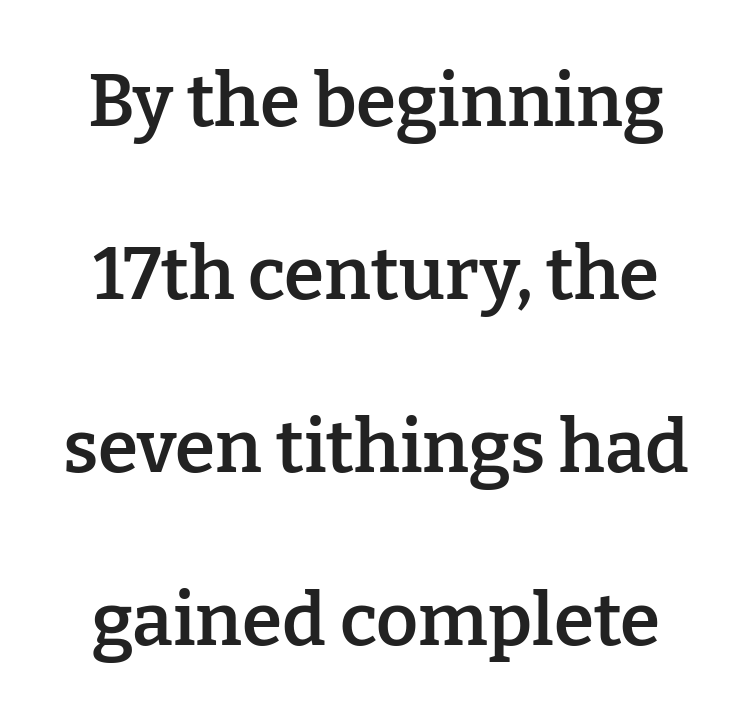
Caption: standard tracking, unaltered. This sample uses an upright cut, with every glyph sitting square on the baseline. Leftover space on each line is divided equally before and after the words. Does the type have serifs? Yes, each stem ends in a small foot. A bare baseline throughout the passage.
